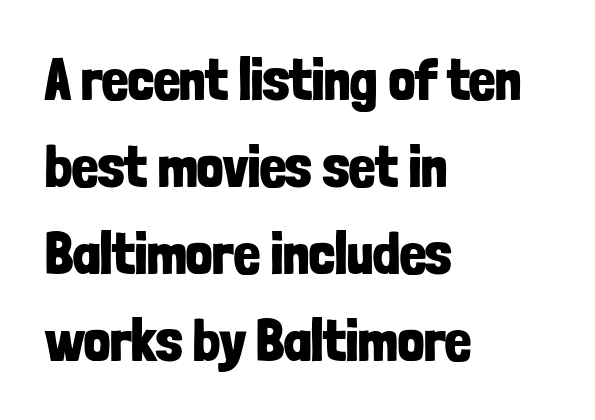
Q: Is the text bold? A: Yes.
Q: Is the text italic (slanted)? A: No, it is upright.
Q: Is the typeface a serif or a sans-serif typeface? A: Sans-serif.
Q: Is the text underlined? A: No.
Q: How is the paragraph aligned? A: Left-aligned.
Q: Is the spacing between letters normal or unusually wide? A: Normal.
Q: Is the spacing between lines tight, normal or loose? A: Normal.
Q: Width (condensed, normal, or wide)? A: Condensed.
Q: Stroke contrast? A: Low.
Q: x-height? A: Medium.
Q: Monospaced? A: No.
